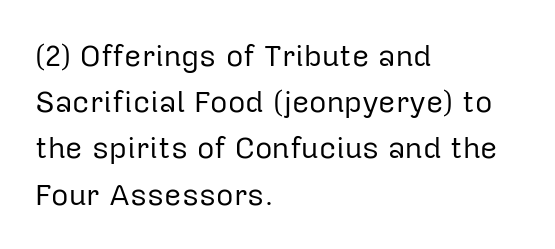
{"serif": "no", "italic": "no", "bold": "no", "weight": "regular", "width": "normal", "stroke_contrast": "low", "x_height": "medium", "monospaced": "no", "underline": "no", "align": "left", "line_spacing": "normal", "line_spacing_ratio": 1.54, "letter_spacing": "normal", "letter_spacing_em": 0.0, "glyph_px": 30}
